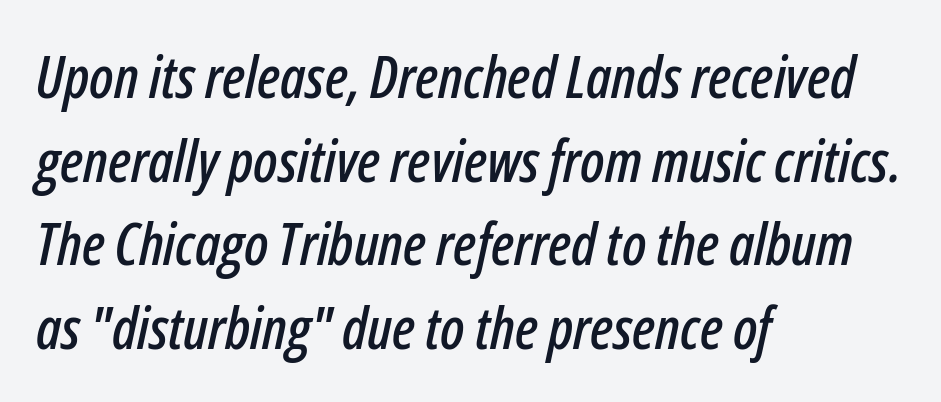
The typesetter chose a ragged-right arrangement here. The block of text has a typical density, with ordinary space between rows. Do the characters align in a grid? No, the font is proportional. Compared with typical body copy, the letter spacing here is the same.
